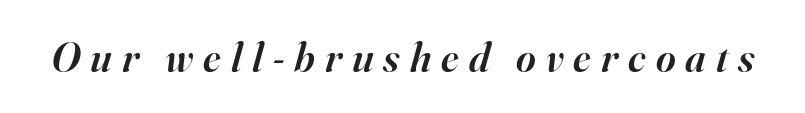
To sum up the face: it has serifs. Descenders hang freely into open space. Varying glyph widths throughout — classic text-font behaviour. Spacing between characters has been opened up far beyond the box default.
